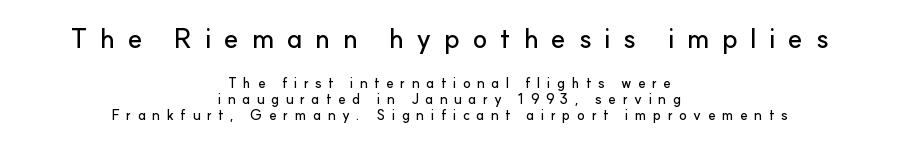
The image shows 27 px text type, upright; set centered, line spacing 1.16x, unusually wide letter spacing (+0.46 em), not underlined; the first (top) block is 1.93x larger.
